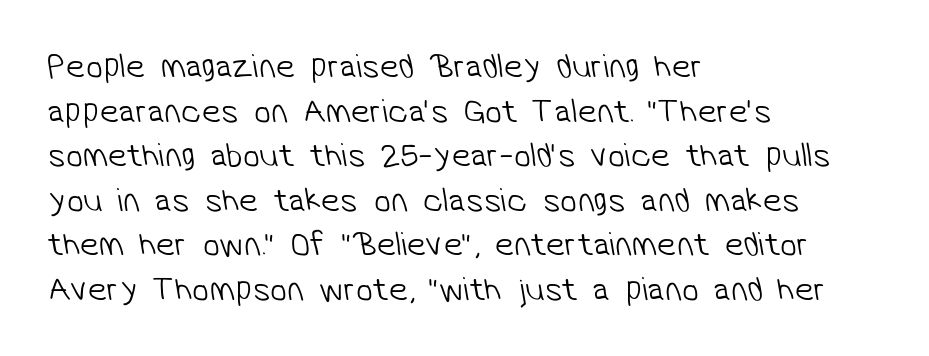
Q: Is the text bold? A: No.
Q: Is the typeface a serif or a sans-serif typeface? A: Sans-serif.
Q: Is the text underlined? A: No.
Q: How is the paragraph aligned? A: Left-aligned.
Q: Is the spacing between letters normal or unusually wide? A: Normal.
Q: Is the spacing between lines tight, normal or loose? A: Normal.
Q: Width (condensed, normal, or wide)? A: Normal.
Q: Stroke contrast? A: Low.
Q: x-height? A: Medium.
Q: Monospaced? A: No.
